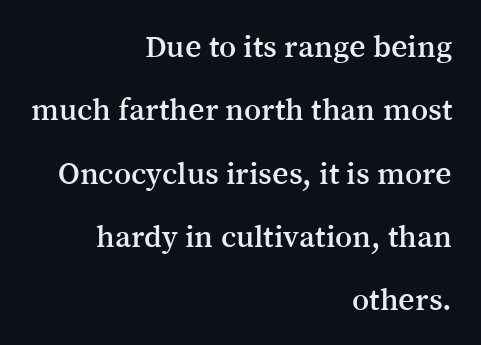
Looks like regular typesetting: each glyph gets only the width it needs. Horizontal bands of white between lines are thick stripes. The foot of each line stays bare and open. Old-style or modern, the face here clearly has serifs. Quick note: not italic, upright.
